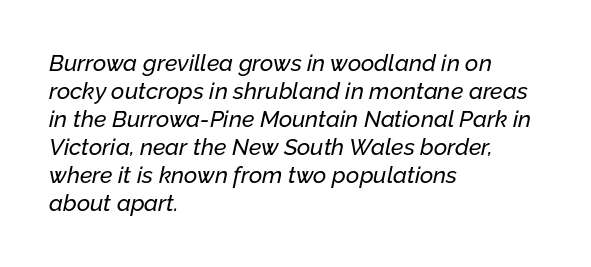
The image shows 23 px text type, italic (leaning right); set left-aligned, line spacing 1.22x, normal letter spacing, not underlined.
